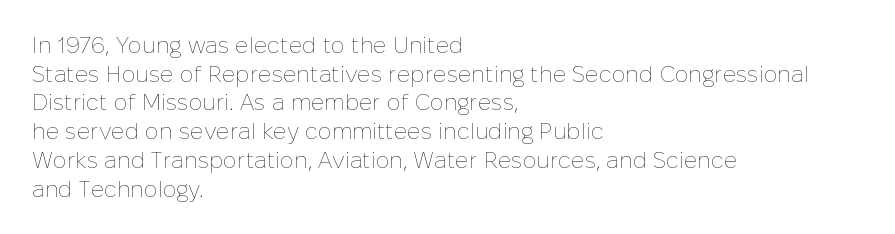
The image shows 23 px text type, upright; set left-aligned, normal line spacing (1.25x), normal letter spacing, not underlined.
